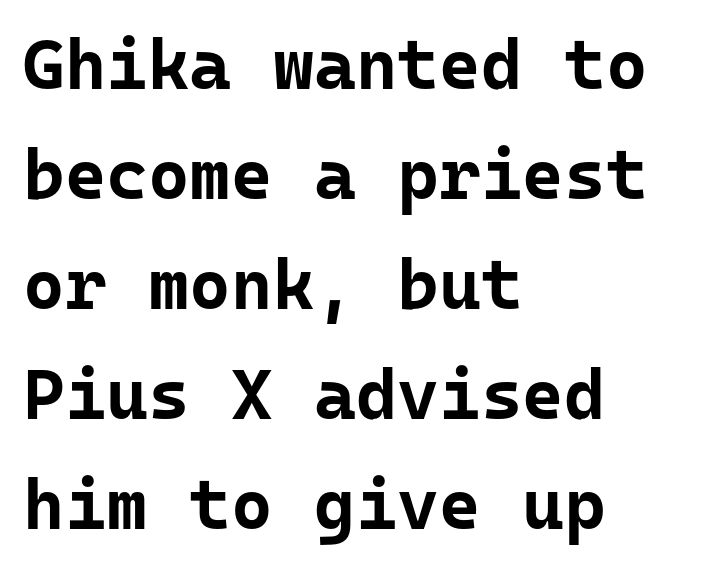
Q: Is the text bold? A: Yes.
Q: Is the text italic (slanted)? A: No, it is upright.
Q: Is the typeface a serif or a sans-serif typeface? A: Sans-serif.
Q: Is the text underlined? A: No.
Q: How is the paragraph aligned? A: Left-aligned.
Q: Is the spacing between letters normal or unusually wide? A: Normal.
Q: Is the spacing between lines tight, normal or loose? A: Normal.
Q: Width (condensed, normal, or wide)? A: Normal.
Q: Stroke contrast? A: Low.
Q: x-height? A: Medium.
